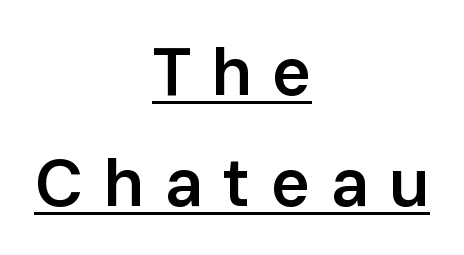
{"serif": "no", "italic": "no", "bold": "semi", "weight": "semibold", "width": "normal", "stroke_contrast": "low", "x_height": "medium", "monospaced": "no", "underline": "yes", "align": "center", "line_spacing": "normal", "line_spacing_ratio": 1.65, "letter_spacing": "wide", "letter_spacing_em": 0.29, "glyph_px": 67}
